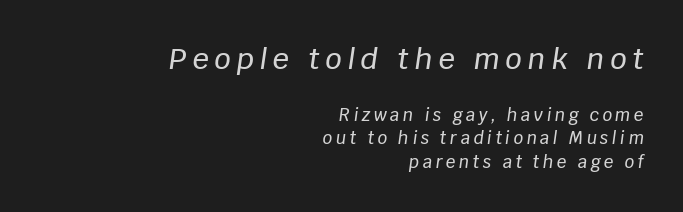
{"italic": "yes", "lean": "right", "slant_degrees": 8, "width": "normal", "stroke_contrast": "low", "x_height": "large", "monospaced": "no", "underline": "no", "align": "right", "line_spacing": "normal", "line_spacing_ratio": 1.39, "letter_spacing": "wide", "letter_spacing_em": 0.2, "larger_block": "first", "size_ratio": 1.71, "glyph_px": 29}
